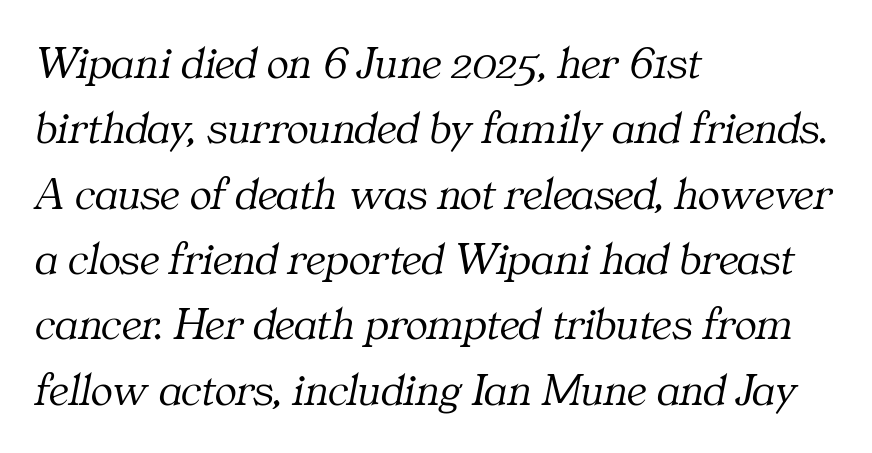
The rendering keeps characters at their native spacing. Unlike a clean sans, this face finishes its strokes with serifs. These lines are rendered in a variable-pitch font. Regarding leading, the lines here are spaced in the standard way. The characters are drawn with everyday or finer stroke widths. Teacher's note: observe the even left margin — that is flush-left alignment.
